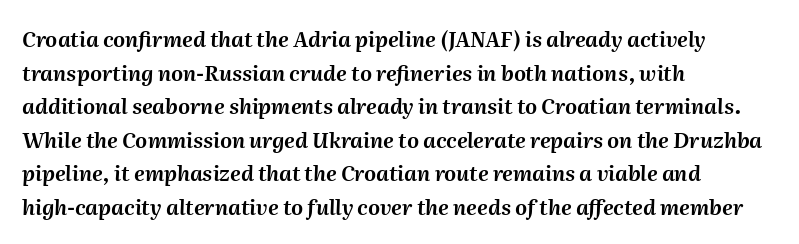
The lines are quadded left. Leading matches the norm, producing a regular column. Each word holds together tightly as a unit, with standard inter-letter gaps. Only glyphs here, with clear space below each row. There's an unmistakable incline to the writing here.
